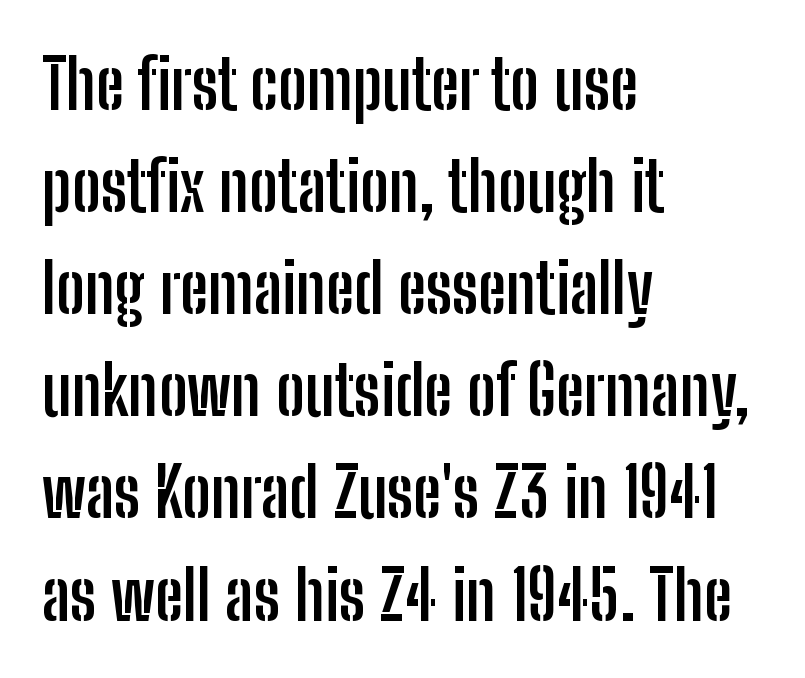
{"serif": "no", "italic": "no", "bold": "yes", "weight": "semibold", "width": "condensed", "stroke_contrast": "low", "x_height": "medium", "monospaced": "no", "underline": "no", "align": "left", "line_spacing": "normal", "line_spacing_ratio": 1.48, "letter_spacing": "normal", "letter_spacing_em": 0.0, "glyph_px": 69}
